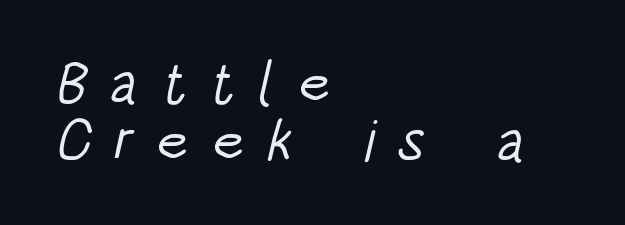
The image shows 58 px light, condensed sans-serif type; set left-aligned, tight line spacing (1.0x), unusually wide letter spacing (+0.38 em), not underlined; low stroke contrast and a large x-height.
